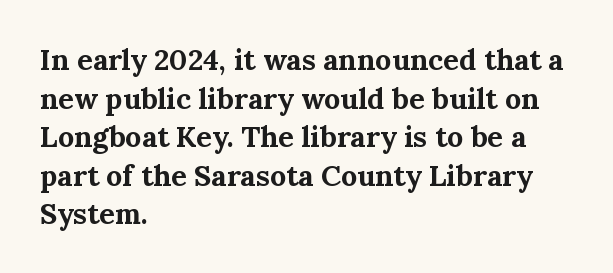
Q: Is the text bold? A: Yes.
Q: Is the text italic (slanted)? A: No, it is upright.
Q: Is the typeface a serif or a sans-serif typeface? A: Serif.
Q: Is the text underlined? A: No.
Q: How is the paragraph aligned? A: Left-aligned.
Q: Is the spacing between letters normal or unusually wide? A: Normal.
Q: Is the spacing between lines tight, normal or loose? A: Normal.
Q: Width (condensed, normal, or wide)? A: Normal.
Q: Stroke contrast? A: Medium.
Q: x-height? A: Medium.
Q: Monospaced? A: No.
